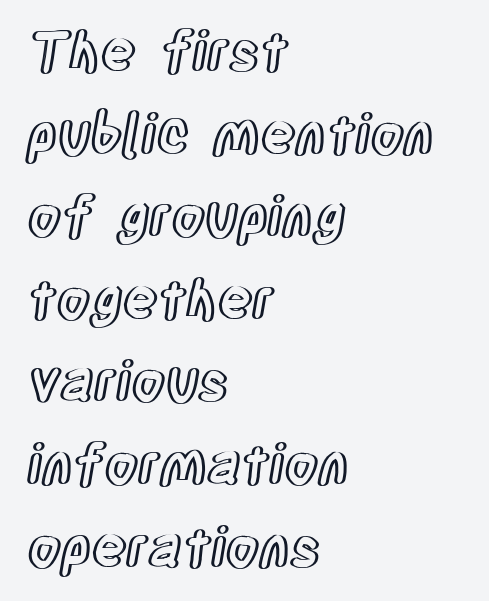
{"width": "condensed", "x_height": "large", "monospaced": "no", "underline": "no", "align": "left", "line_spacing": "normal", "line_spacing_ratio": 1.53, "letter_spacing": "normal", "letter_spacing_em": 0.0, "glyph_px": 54}
